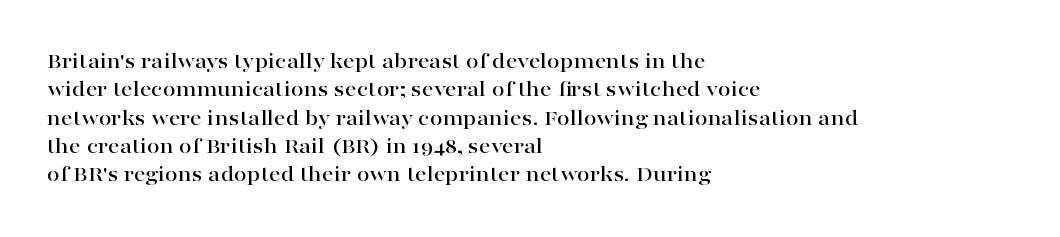
The image shows 23 px text type, upright; set left-aligned, line spacing 1.23x, normal letter spacing, not underlined.
